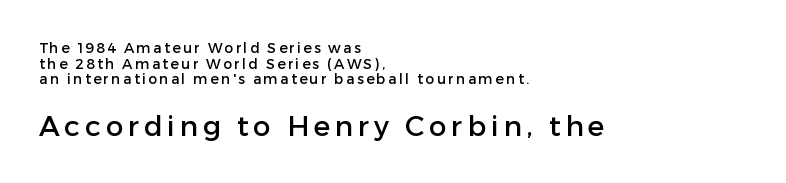
{"serif": "no", "italic": "no", "width": "normal", "stroke_contrast": "low", "x_height": "medium", "monospaced": "no", "underline": "no", "align": "left", "line_spacing": "tight", "line_spacing_ratio": 1.12, "larger_block": "second", "size_ratio": 2.0, "glyph_px": 28}
